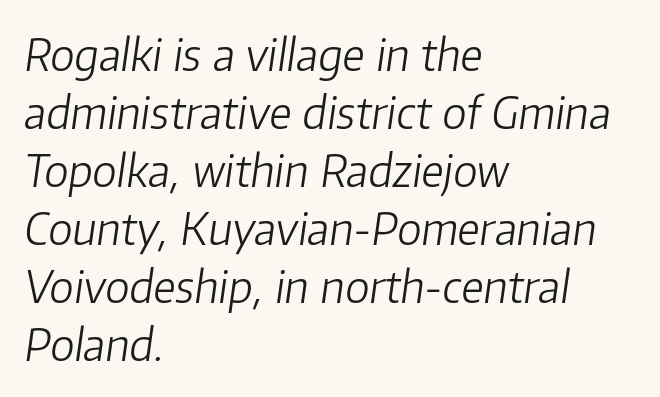
{"italic": "yes", "lean": "right", "slant_degrees": 8, "bold": "no", "weight": "light", "width": "normal", "stroke_contrast": "low", "x_height": "medium", "monospaced": "no", "underline": "no", "align": "left", "line_spacing": "normal", "line_spacing_ratio": 1.32, "letter_spacing": "normal", "letter_spacing_em": 0.0, "glyph_px": 44}
